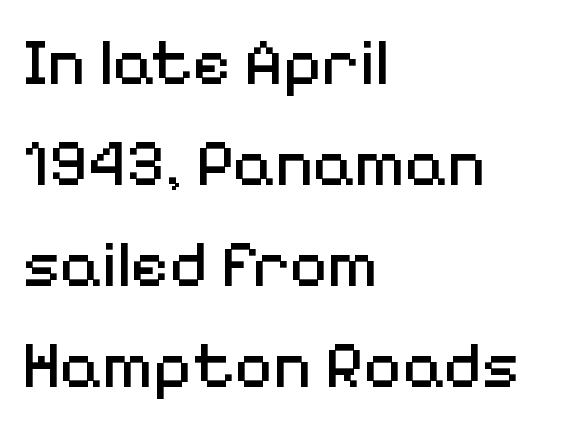
Note the varied advance widths — an 'i' is clearly narrower than an 'm'. No extra tracking has been applied to these lines. Quick note: not italic, upright. Compared with a centered layout, this one pins lines to the left instead. The strip under each line holds only bare page. Leading: standard.
